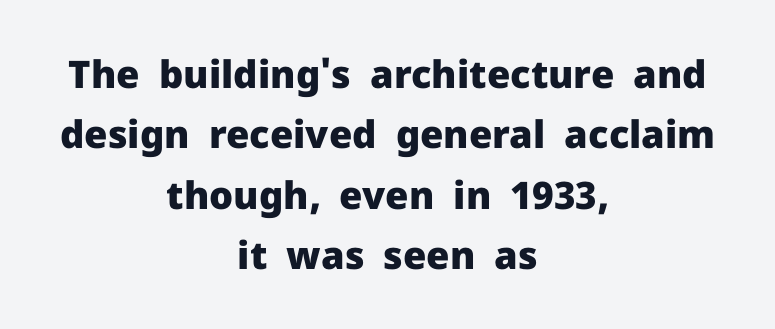
These lines are rendered in a variable-pitch font. Short note: letters normally spaced. What kind of face is this? One without serifs — a sans. The leading is moderate, giving the passage an even texture. These lines are centered, leaving both edges ragged.
